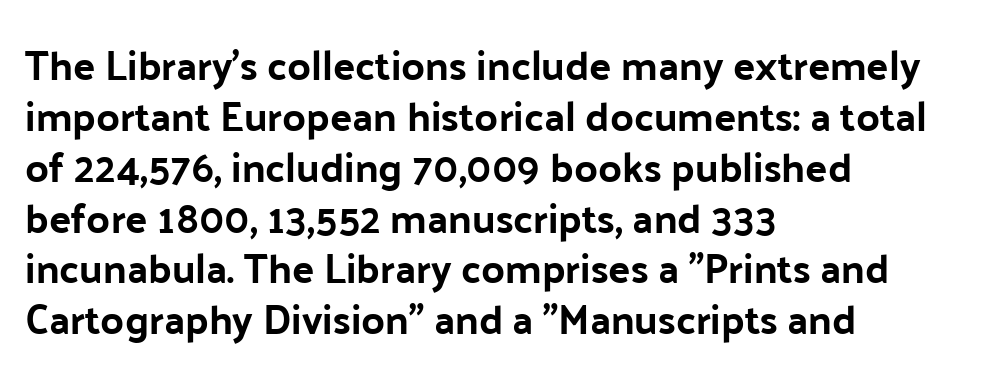
{"serif": "no", "italic": "no", "width": "normal", "stroke_contrast": "low", "x_height": "medium", "monospaced": "no", "underline": "no", "align": "left", "line_spacing_ratio": 1.24, "letter_spacing": "normal", "letter_spacing_em": 0.0, "glyph_px": 41}
